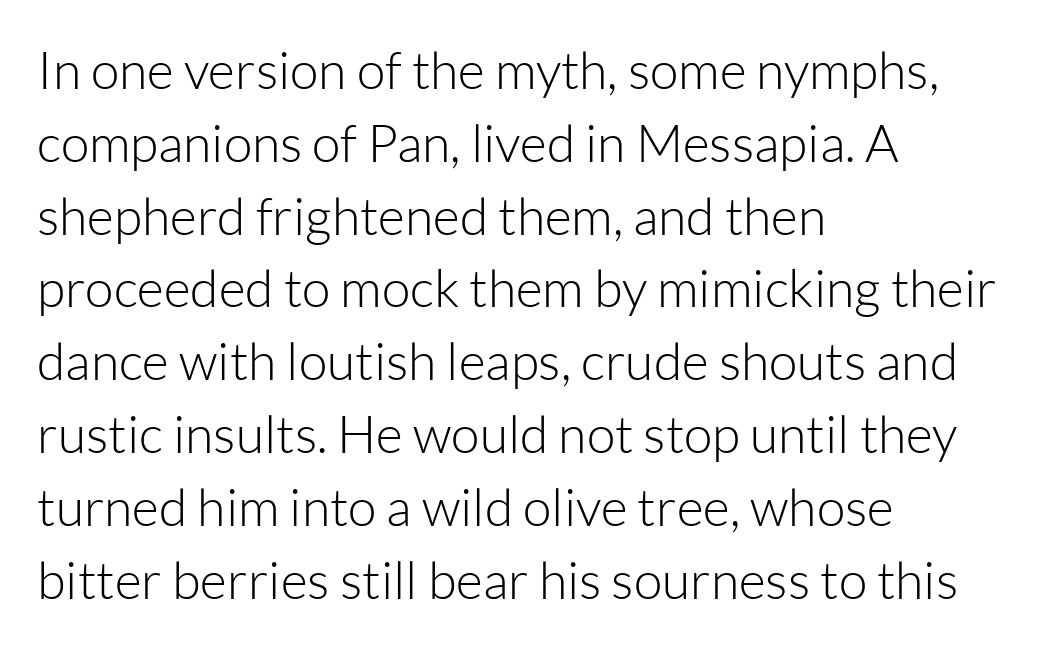
{"serif": "no", "italic": "no", "bold": "no", "weight": "light", "width": "normal", "stroke_contrast": "low", "x_height": "medium", "monospaced": "no", "underline": "no", "align": "left", "line_spacing": "normal", "line_spacing_ratio": 1.4, "letter_spacing": "normal", "letter_spacing_em": 0.0, "glyph_px": 52}
